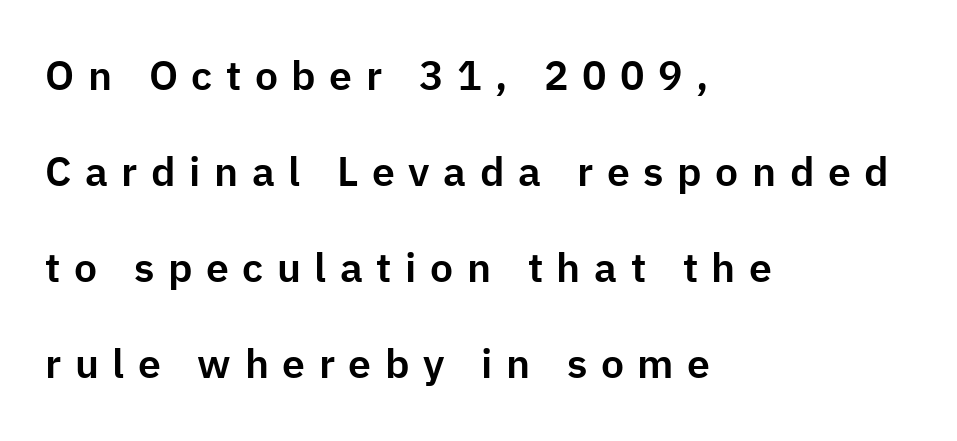
{"serif": "no", "italic": "no", "width": "normal", "stroke_contrast": "low", "x_height": "medium", "monospaced": "no", "underline": "no", "align": "left", "line_spacing": "loose", "line_spacing_ratio": 2.34, "letter_spacing": "wide", "letter_spacing_em": 0.33, "glyph_px": 41}
